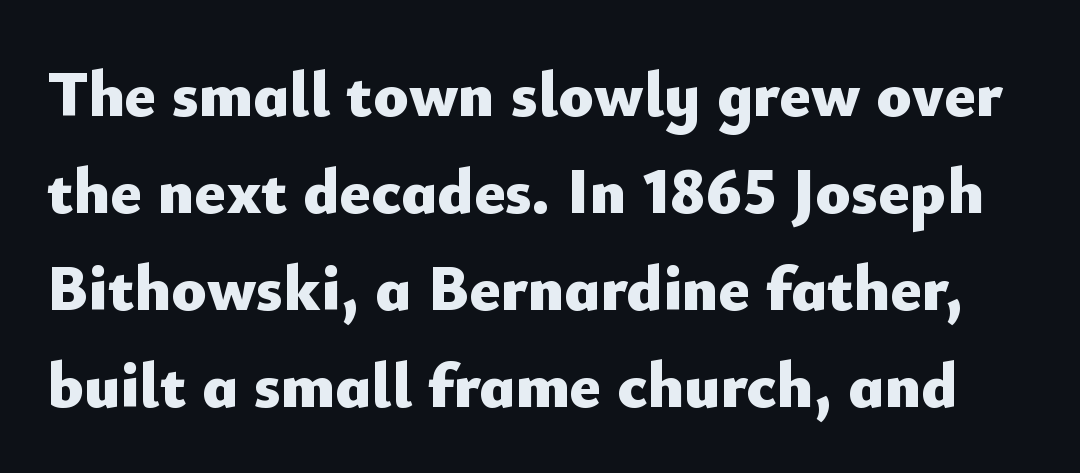
{"serif": "no", "italic": "no", "bold": "yes", "weight": "heavy", "width": "normal", "stroke_contrast": "low", "x_height": "small", "monospaced": "no", "underline": "no", "line_spacing": "normal", "line_spacing_ratio": 1.49, "letter_spacing": "normal", "letter_spacing_em": 0.0, "glyph_px": 65}
